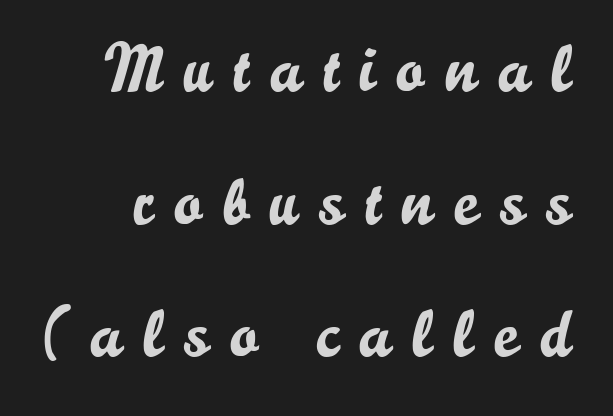
Type style note: lacks serifs. Display-style spreading of the glyphs; the letterfit is very open. The string is rendered with underlining switched off. Rows of type keep a wide berth in the vertical direction.
